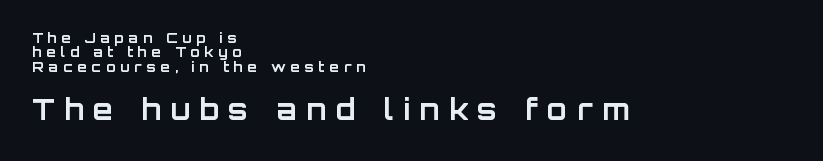
Q: Is the text bold? A: Yes.
Q: Is the text italic (slanted)? A: No, it is upright.
Q: Is the typeface a serif or a sans-serif typeface? A: Sans-serif.
Q: Is the text underlined? A: No.
Q: How is the paragraph aligned? A: Left-aligned.
Q: Is the spacing between letters normal or unusually wide? A: Unusually wide.
Q: Is the spacing between lines tight, normal or loose? A: Tight.
Q: Which block of text is set in a larger size, the first (top) or the second (bottom)? A: The second (bottom) one.
Q: Width (condensed, normal, or wide)? A: Normal.
Q: Stroke contrast? A: Low.
Q: x-height? A: Large.
Q: Monospaced? A: No.
